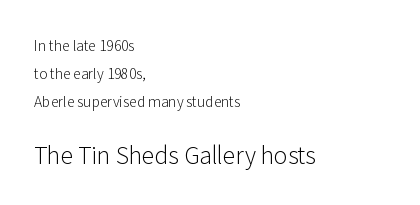
{"italic": "no", "bold": "no", "underline": "no", "align": "left", "line_spacing": "loose", "line_spacing_ratio": 2.01, "letter_spacing": "normal", "letter_spacing_em": 0.0, "larger_block": "second", "size_ratio": 1.64, "glyph_px": 23}
